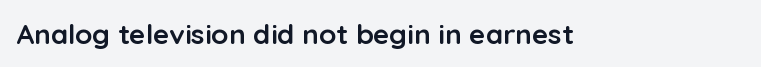
Q: Is the text bold? A: Yes.
Q: Is the text italic (slanted)? A: No, it is upright.
Q: Is the typeface a serif or a sans-serif typeface? A: Sans-serif.
Q: Is the text underlined? A: No.
Q: Is the spacing between letters normal or unusually wide? A: Normal.
Q: Width (condensed, normal, or wide)? A: Normal.
Q: Stroke contrast? A: Low.
Q: x-height? A: Medium.
Q: Monospaced? A: No.
